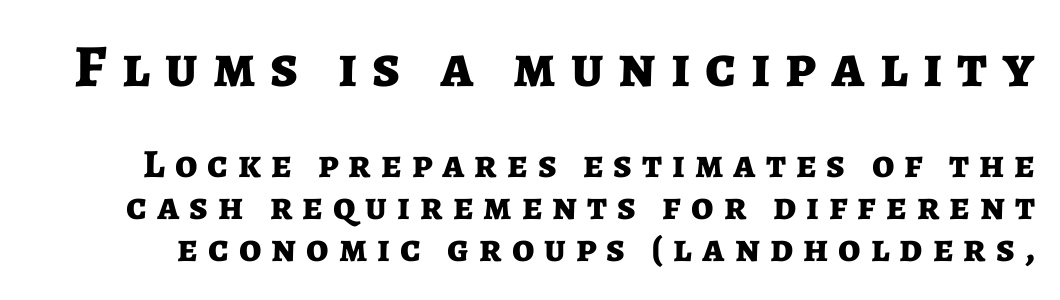
Q: Is the text bold? A: Yes.
Q: Is the text italic (slanted)? A: No, it is upright.
Q: Is the typeface a serif or a sans-serif typeface? A: Sans-serif.
Q: Is the text underlined? A: No.
Q: Is the spacing between letters normal or unusually wide? A: Unusually wide.
Q: Is the spacing between lines tight, normal or loose? A: Tight.
Q: Which block of text is set in a larger size, the first (top) or the second (bottom)? A: The first (top) one.
Q: Width (condensed, normal, or wide)? A: Normal.
Q: Stroke contrast? A: Low.
Q: x-height? A: Medium.
Q: Monospaced? A: No.
